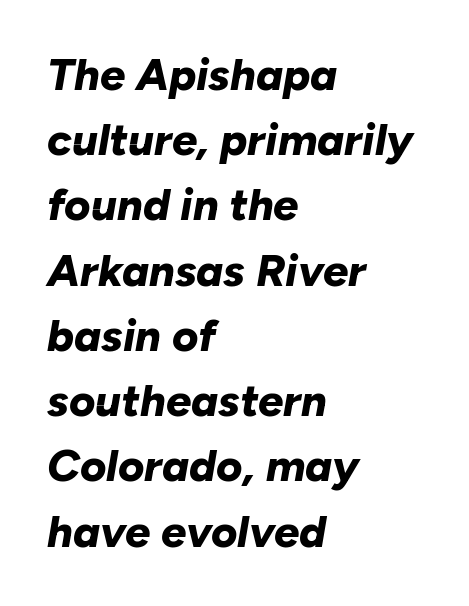
The image shows 45 px bold type, italic (leaning right); set left-aligned, normal line spacing (1.45x), normal letter spacing, not underlined; low stroke contrast and a medium x-height.
